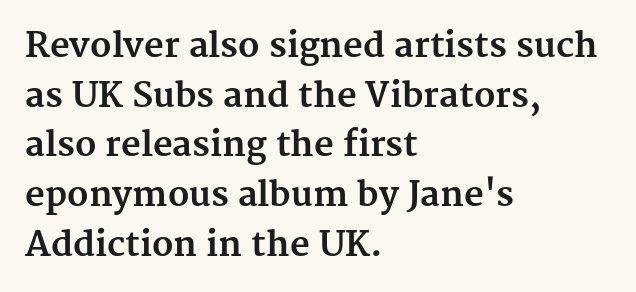
{"serif": "yes", "italic": "no", "bold": "yes", "weight": "bold", "width": "normal", "stroke_contrast": "medium", "x_height": "medium", "monospaced": "no", "underline": "no", "align": "left", "line_spacing": "normal", "line_spacing_ratio": 1.46, "letter_spacing": "normal", "letter_spacing_em": 0.0, "glyph_px": 34}
